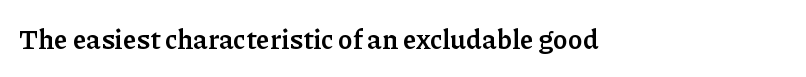
Q: Is the text bold? A: Yes.
Q: Is the text italic (slanted)? A: No, it is upright.
Q: Is the text underlined? A: No.
Q: Is the spacing between letters normal or unusually wide? A: Normal.
